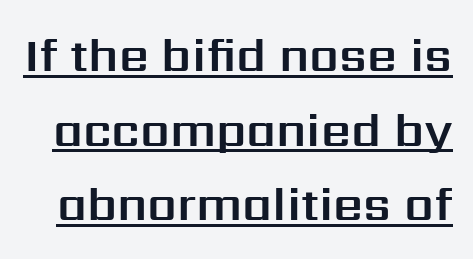
Q: Is the text italic (slanted)? A: No, it is upright.
Q: Is the typeface a serif or a sans-serif typeface? A: Sans-serif.
Q: Is the text underlined? A: Yes.
Q: Is the spacing between letters normal or unusually wide? A: Normal.
Q: Is the spacing between lines tight, normal or loose? A: Normal.
Q: Width (condensed, normal, or wide)? A: Normal.
Q: Stroke contrast? A: Medium.
Q: x-height? A: Medium.
Q: Monospaced? A: No.
